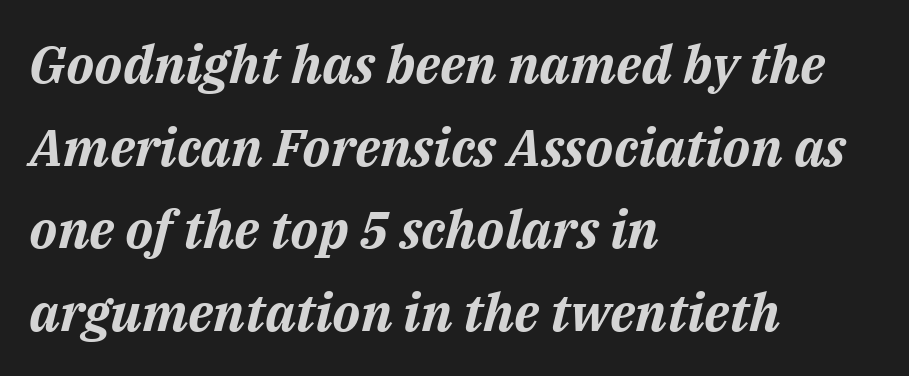
The passage shown has conventional tracking throughout. Lines of text with bare space underneath. Would a proofreader flag this as italicized? Yes. Typesetter's note: full bold, strokes at maximum text heaviness. Is this a fixed-width face? No — the glyphs have proportional, varying widths.
